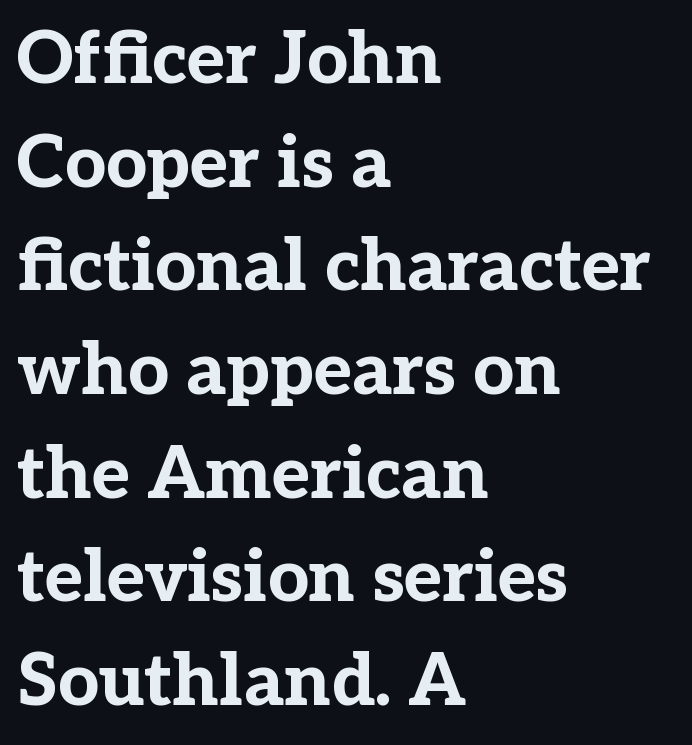
The image shows 72 px bold serif type, upright; set left-aligned, normal line spacing (1.44x), normal letter spacing, not underlined; low stroke contrast and a medium x-height.
